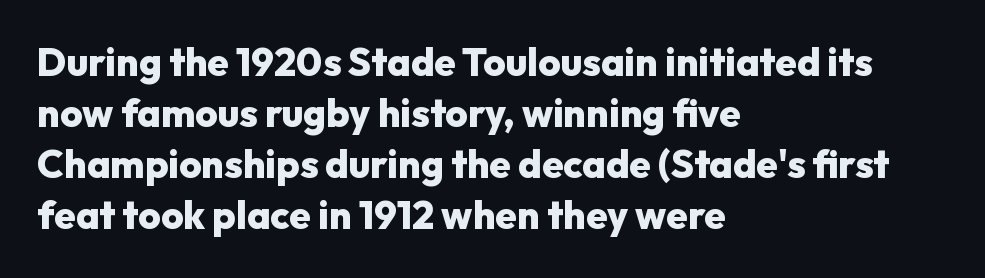
Q: Is the text bold? A: Yes.
Q: Is the text italic (slanted)? A: No, it is upright.
Q: Is the typeface a serif or a sans-serif typeface? A: Sans-serif.
Q: Is the text underlined? A: No.
Q: How is the paragraph aligned? A: Left-aligned.
Q: Is the spacing between letters normal or unusually wide? A: Normal.
Q: Is the spacing between lines tight, normal or loose? A: Normal.
Q: Width (condensed, normal, or wide)? A: Normal.
Q: Stroke contrast? A: Low.
Q: x-height? A: Medium.
Q: Monospaced? A: No.
